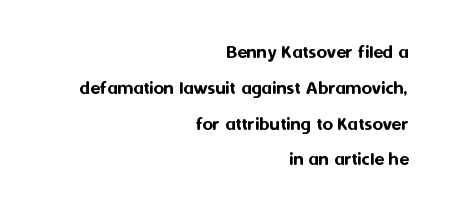
Q: Is the text italic (slanted)? A: No, it is upright.
Q: Is the text underlined? A: No.
Q: How is the paragraph aligned? A: Right-aligned.
Q: Is the spacing between letters normal or unusually wide? A: Normal.
